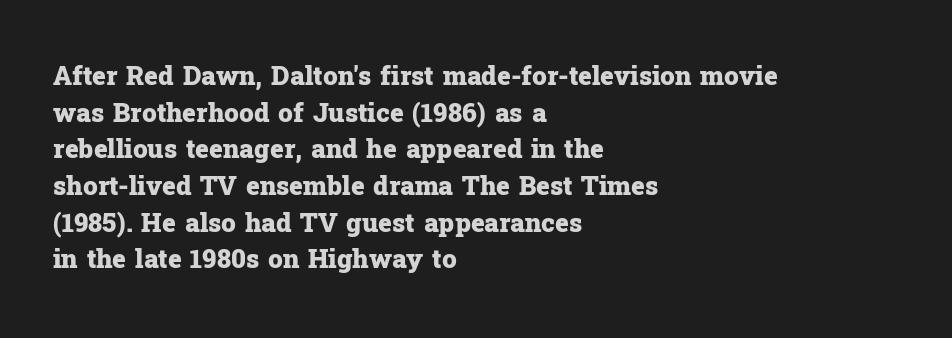
{"italic": "no", "bold": "yes", "underline": "no", "align": "left", "line_spacing": "normal", "line_spacing_ratio": 1.41, "letter_spacing": "normal", "letter_spacing_em": 0.0, "glyph_px": 26}
